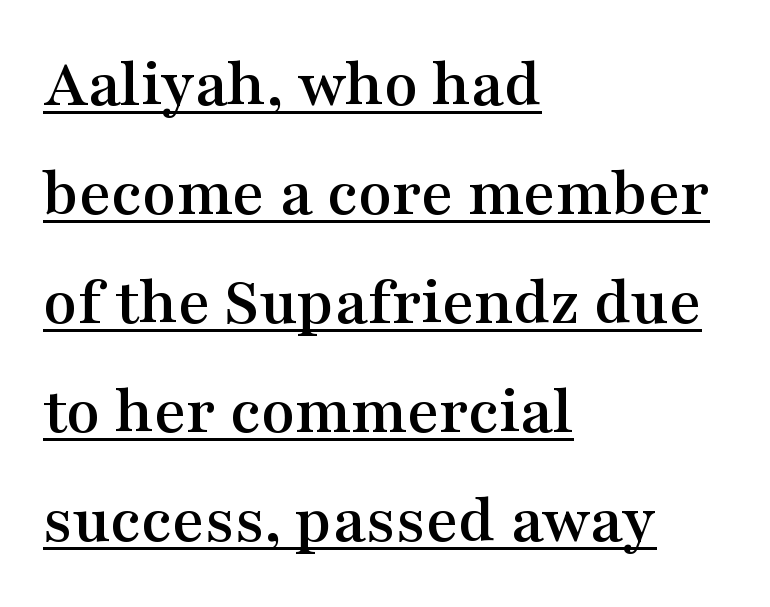
Q: Is the text italic (slanted)? A: No, it is upright.
Q: Is the typeface a serif or a sans-serif typeface? A: Serif.
Q: Is the text underlined? A: Yes.
Q: How is the paragraph aligned? A: Left-aligned.
Q: Is the spacing between letters normal or unusually wide? A: Normal.
Q: Is the spacing between lines tight, normal or loose? A: Normal.
Q: Width (condensed, normal, or wide)? A: Wide.
Q: Stroke contrast? A: Medium.
Q: x-height? A: Medium.
Q: Monospaced? A: No.
